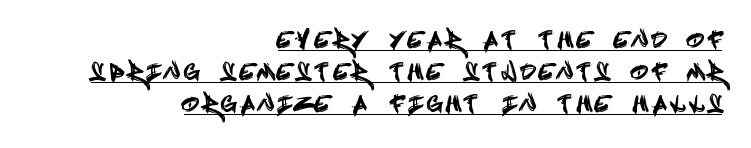
{"underline": "yes", "align": "right", "line_spacing": "normal", "line_spacing_ratio": 1.46, "letter_spacing": "wide", "letter_spacing_em": 0.29, "glyph_px": 22}
